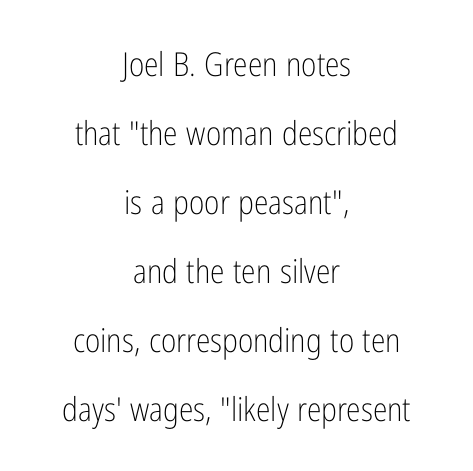
The image shows 33 px light, condensed sans-serif type, upright; set centered, loose line spacing (2.09x), normal letter spacing, not underlined; low stroke contrast and a medium x-height.
